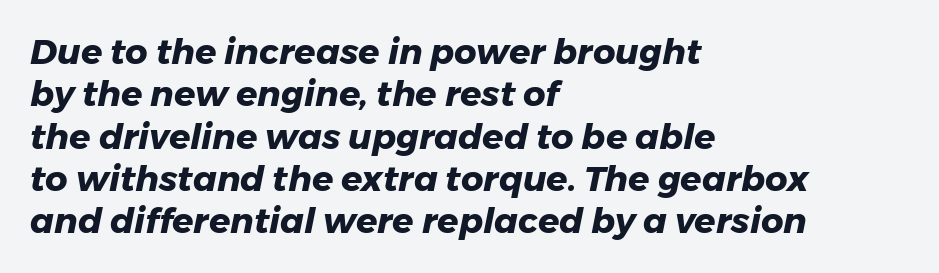
Yep, that's italic — everything's leaning. Varying glyph widths throughout — classic text-font behaviour. Reading down the block, your eye returns to a fixed left position each line. A clean baseline with only descenders dipping below it. Spacing between characters is what you'd get straight out of the box.
